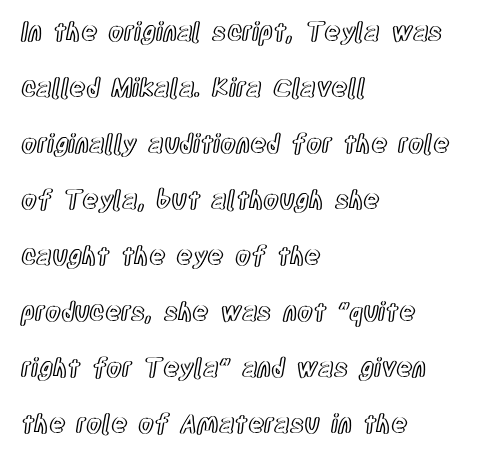
The block of text is sparse from top to bottom, with ample space between rows. The zone under the glyphs is completely vacant. These lines stack with their left ends in a neat column. Short note: letters normally spaced.
